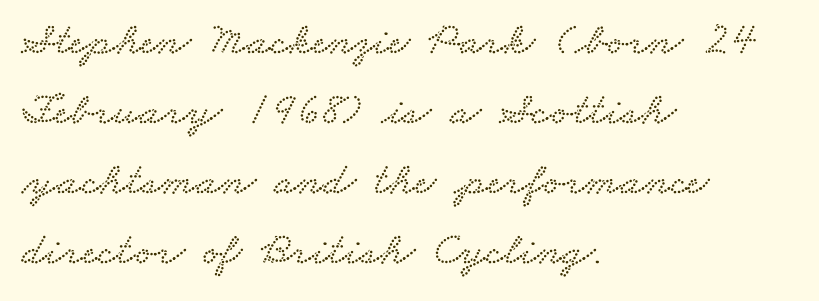
The image shows 46 px wide serif type; set left-aligned, normal line spacing (1.52x), normal letter spacing, not underlined; low stroke contrast and a small x-height.
